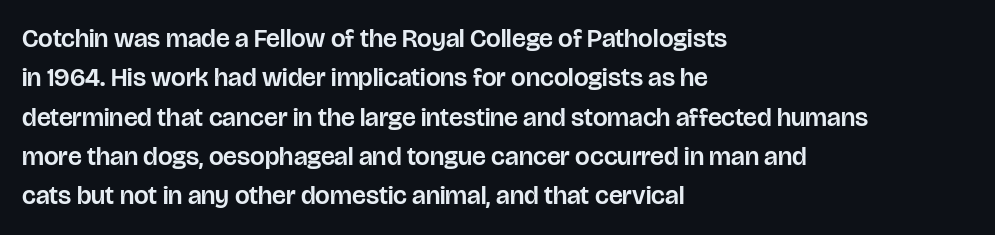
This rendering features lettering with no underline. Every row of glyphs begins at an identical x-position on the left. The leading is moderate, giving the passage an even texture. When letters stand straight like this, we call the style roman or upright.
